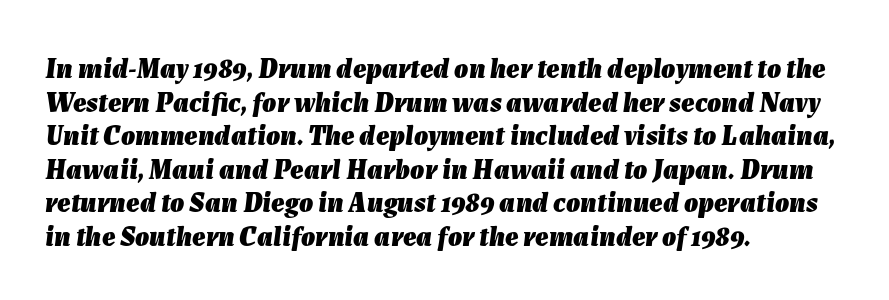
A typesetter would call this zero additional tracking. Reading down the block, your eye returns to a fixed left position each line. The letters are slanted; this is an italic face. Any mark beneath the type? The region is blank.
